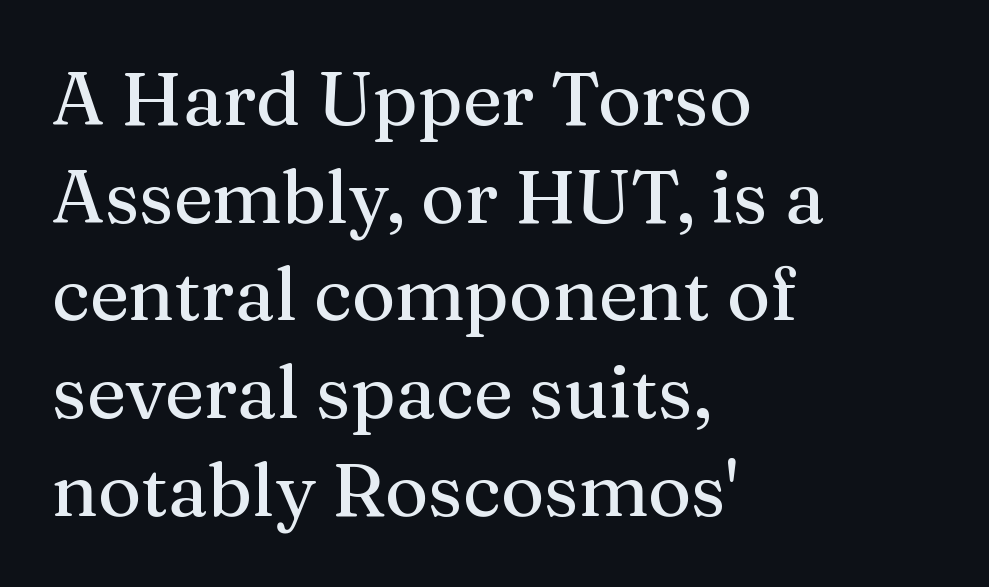
The image shows 74 px serif type, upright; set left-aligned, normal line spacing (1.32x), normal letter spacing, not underlined; medium stroke contrast and a medium x-height.
